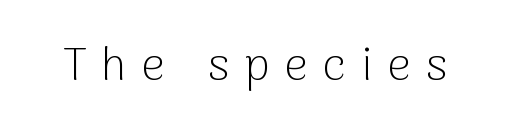
The image shows 46 px light sans-serif type, upright; set unusually wide letter spacing (+0.33 em), not underlined; low stroke contrast and a medium x-height.
